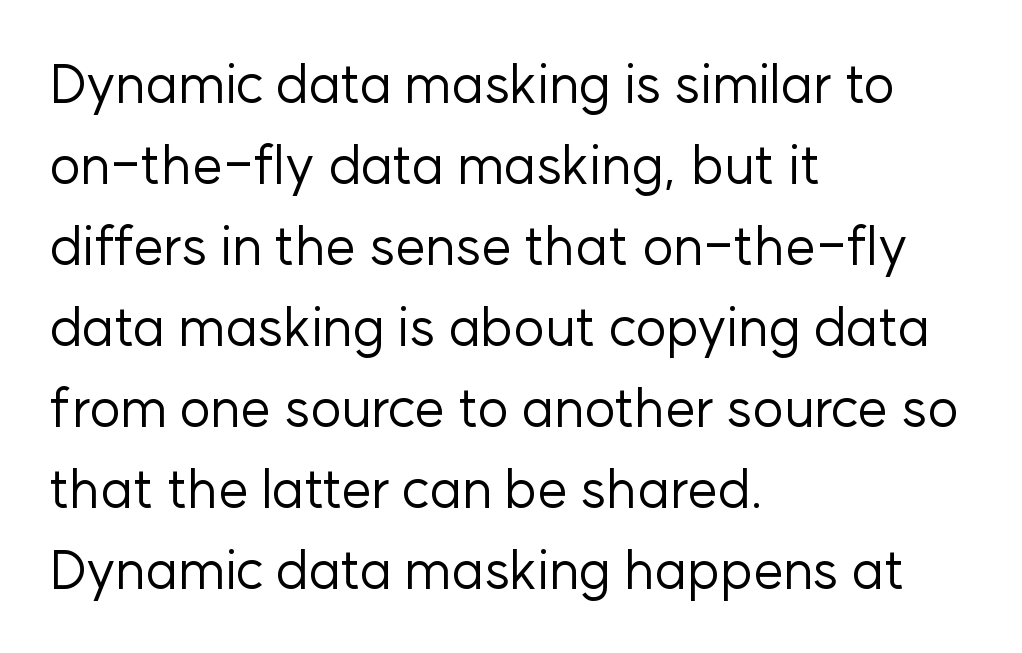
{"serif": "no", "italic": "no", "bold": "no", "weight": "regular", "width": "normal", "stroke_contrast": "low", "x_height": "medium", "monospaced": "no", "underline": "no", "align": "left", "line_spacing": "normal", "line_spacing_ratio": 1.5, "letter_spacing": "normal", "letter_spacing_em": 0.0, "glyph_px": 54}
